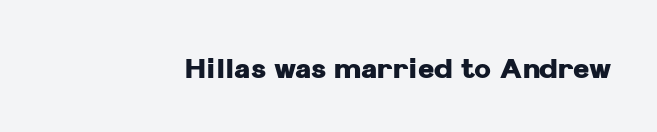
The image shows 28 px heavy sans-serif type, upright; set normal letter spacing, not underlined; low stroke contrast and a medium x-height.
